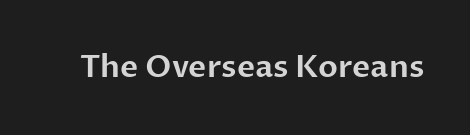
The image shows 31 px sans-serif type, upright; set normal letter spacing, not underlined; low stroke contrast and a medium x-height.
